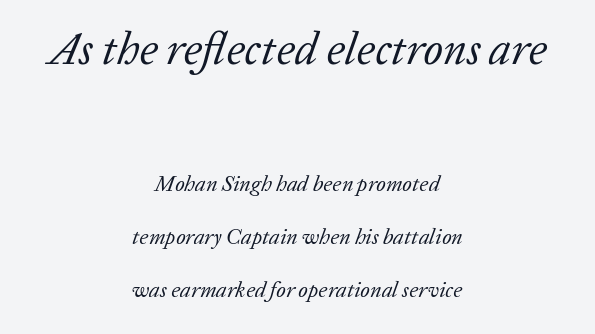
Q: Is the text bold? A: No.
Q: Is the text italic (slanted)? A: Yes, it leans right by about 20 degrees.
Q: Is the typeface a serif or a sans-serif typeface? A: Serif.
Q: Is the text underlined? A: No.
Q: How is the paragraph aligned? A: Centered.
Q: Is the spacing between letters normal or unusually wide? A: Normal.
Q: Is the spacing between lines tight, normal or loose? A: Loose.
Q: Which block of text is set in a larger size, the first (top) or the second (bottom)? A: The first (top) one.
Q: Width (condensed, normal, or wide)? A: Normal.
Q: Stroke contrast? A: Low.
Q: x-height? A: Medium.
Q: Monospaced? A: No.
